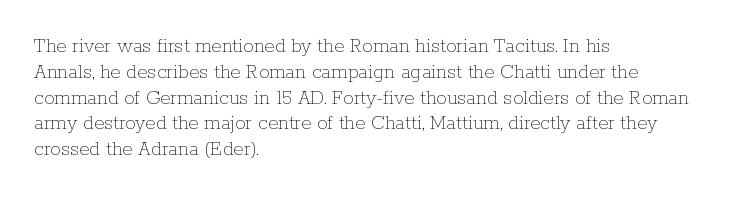
{"italic": "no", "bold": "no", "underline": "no", "align": "left", "line_spacing_ratio": 1.23, "letter_spacing": "normal", "letter_spacing_em": 0.0, "glyph_px": 21}
